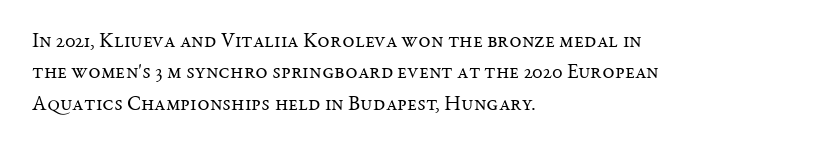
Q: Is the text bold? A: No.
Q: Is the text italic (slanted)? A: No, it is upright.
Q: Is the text underlined? A: No.
Q: How is the paragraph aligned? A: Left-aligned.
Q: Is the spacing between letters normal or unusually wide? A: Normal.
Q: Is the spacing between lines tight, normal or loose? A: Normal.
